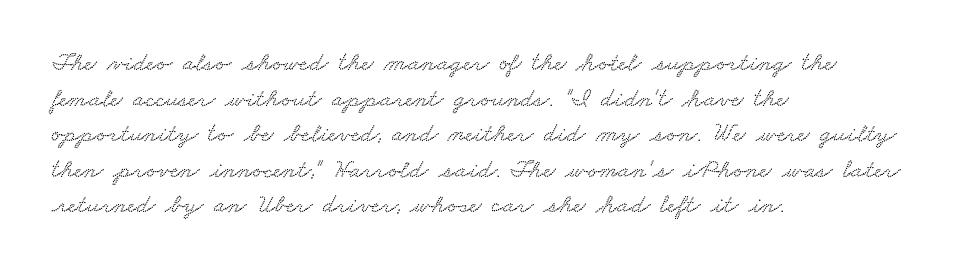
{"underline": "no", "align": "left", "line_spacing": "normal", "line_spacing_ratio": 1.37, "letter_spacing": "normal", "letter_spacing_em": 0.0, "glyph_px": 26}
